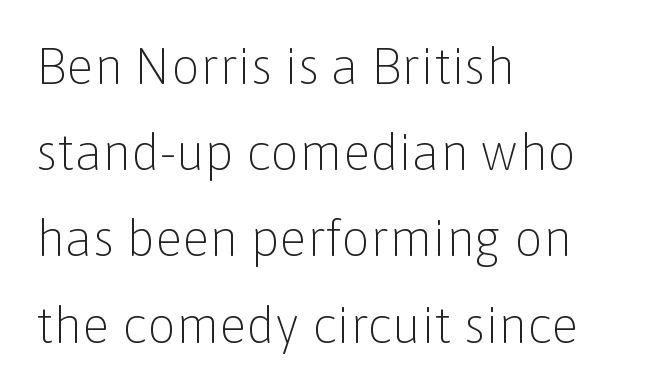
The image shows 51 px light sans-serif type, upright; set left-aligned, normal line spacing (1.69x), normal letter spacing, not underlined; low stroke contrast and a medium x-height.
